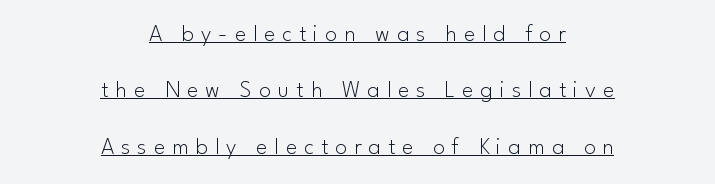
When letters stand straight like this, we call the style roman or upright. The specimen includes a rule beneath the text block's lines. The strokes are not fattened; the text isn't bold. Widely set lines give the paragraph a tall, airy silhouette. These lines are centered, leaving both edges ragged.
